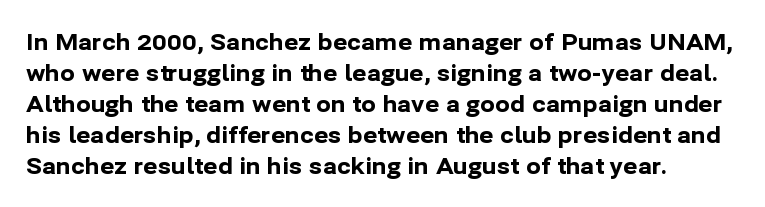
Q: Is the text bold? A: Yes.
Q: Is the text italic (slanted)? A: No, it is upright.
Q: Is the text underlined? A: No.
Q: How is the paragraph aligned? A: Left-aligned.
Q: Is the spacing between letters normal or unusually wide? A: Normal.
Q: Is the spacing between lines tight, normal or loose? A: Normal.
